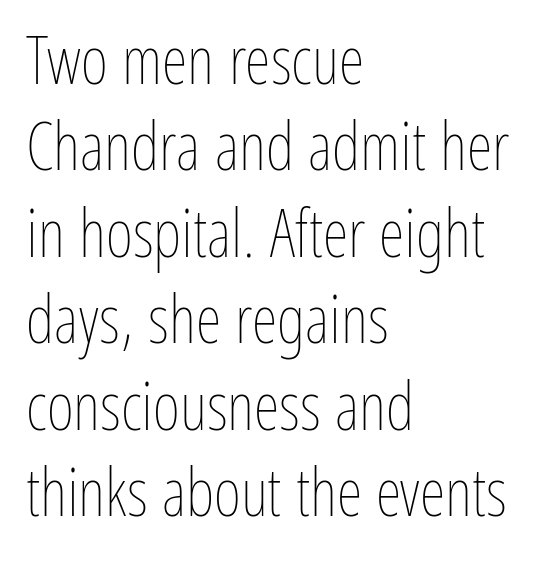
Short note: letters normally spaced. Left-aligned paragraph, ragged on the right. Unlike italic type, these characters show no tilt at all. Check under the words: just untouched page. You could not count columns in this text — the font is proportionally spaced. A normal amount of white space separates one row of letters from the next.
